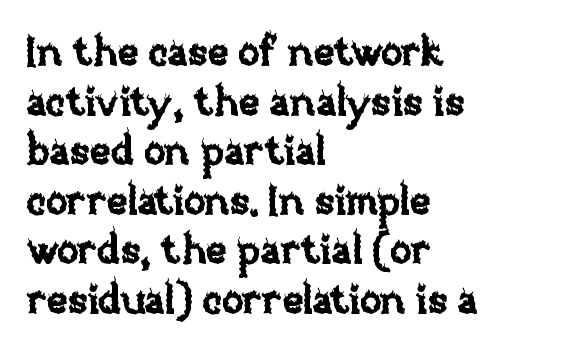
Q: Is the text italic (slanted)? A: No, it is upright.
Q: Is the text underlined? A: No.
Q: How is the paragraph aligned? A: Left-aligned.
Q: Is the spacing between letters normal or unusually wide? A: Normal.
Q: Width (condensed, normal, or wide)? A: Normal.
Q: Stroke contrast? A: Low.
Q: x-height? A: Large.
Q: Monospaced? A: No.
